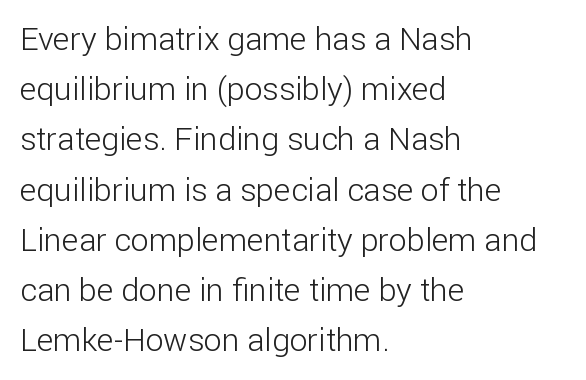
{"serif": "no", "italic": "no", "bold": "no", "weight": "light", "width": "normal", "stroke_contrast": "low", "x_height": "medium", "monospaced": "no", "underline": "no", "align": "left", "line_spacing": "normal", "line_spacing_ratio": 1.57, "letter_spacing": "normal", "letter_spacing_em": 0.0, "glyph_px": 32}
